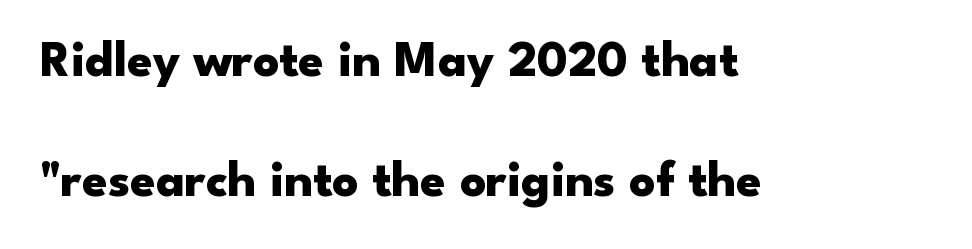
Character widths vary here, with narrow letters taking less room than wide ones. Students, this is bold: see how much ink each stroke carries. Examine the stroke ends and you'll find no serifs. Letter spacing: default.
